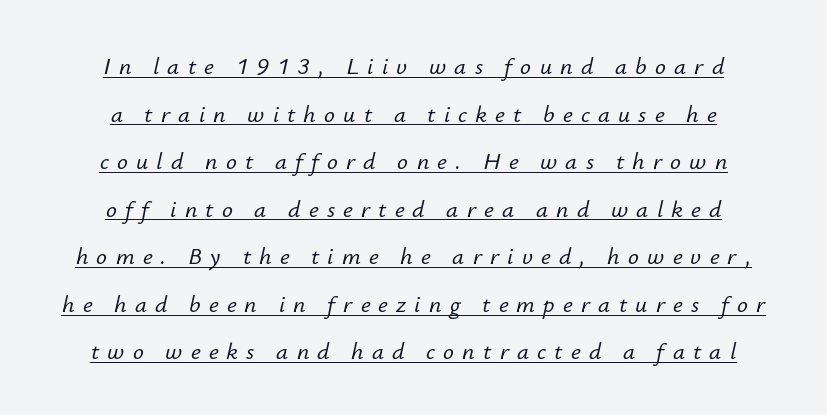
{"italic": "yes", "lean": "right", "slant_degrees": 12, "underline": "yes", "align": "center", "line_spacing": "loose", "line_spacing_ratio": 1.98, "letter_spacing": "wide", "letter_spacing_em": 0.34, "glyph_px": 24}
